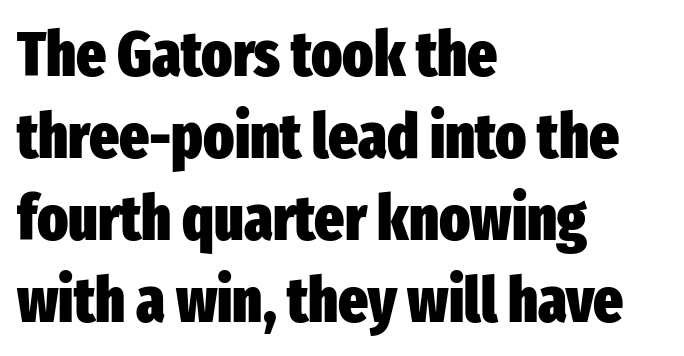
{"serif": "no", "italic": "no", "bold": "yes", "weight": "heavy", "width": "condensed", "stroke_contrast": "low", "x_height": "medium", "monospaced": "no", "underline": "no", "align": "left", "line_spacing": "normal", "line_spacing_ratio": 1.3, "letter_spacing": "normal", "letter_spacing_em": 0.0, "glyph_px": 63}
